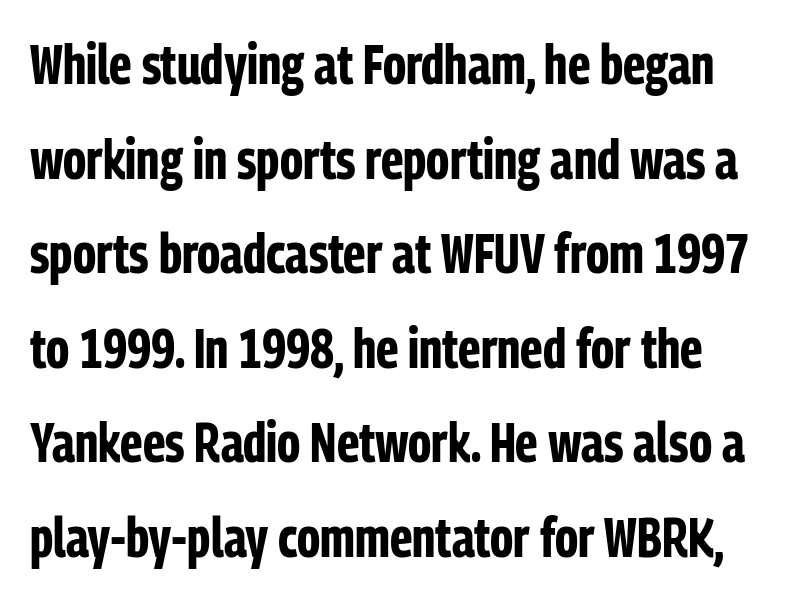
{"serif": "no", "italic": "no", "bold": "yes", "weight": "bold", "width": "condensed", "stroke_contrast": "low", "x_height": "medium", "monospaced": "no", "underline": "no", "line_spacing_ratio": 1.72, "letter_spacing": "normal", "letter_spacing_em": 0.0, "glyph_px": 55}
